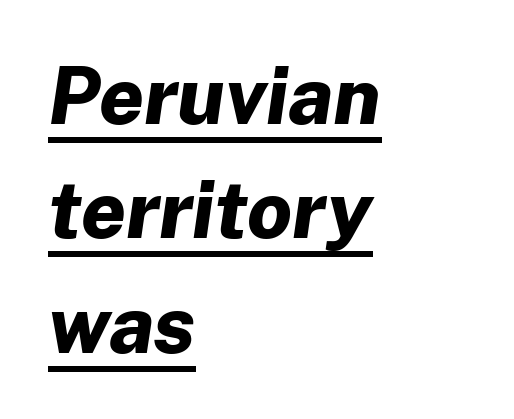
Q: Is the text bold? A: Yes.
Q: Is the text italic (slanted)? A: Yes, it leans right by about 8 degrees.
Q: Is the text underlined? A: Yes.
Q: How is the paragraph aligned? A: Left-aligned.
Q: Is the spacing between letters normal or unusually wide? A: Normal.
Q: Is the spacing between lines tight, normal or loose? A: Normal.
Q: Width (condensed, normal, or wide)? A: Normal.
Q: Stroke contrast? A: Low.
Q: x-height? A: Medium.
Q: Monospaced? A: No.
